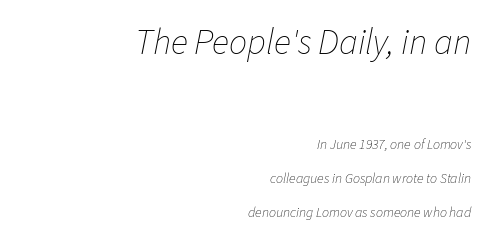
Q: Is the text bold? A: No.
Q: Is the text italic (slanted)? A: Yes, it leans right by about 11 degrees.
Q: Is the text underlined? A: No.
Q: How is the paragraph aligned? A: Right-aligned.
Q: Is the spacing between letters normal or unusually wide? A: Normal.
Q: Is the spacing between lines tight, normal or loose? A: Loose.
Q: Which block of text is set in a larger size, the first (top) or the second (bottom)? A: The first (top) one.
Q: Width (condensed, normal, or wide)? A: Normal.
Q: Stroke contrast? A: Low.
Q: x-height? A: Medium.
Q: Monospaced? A: No.
